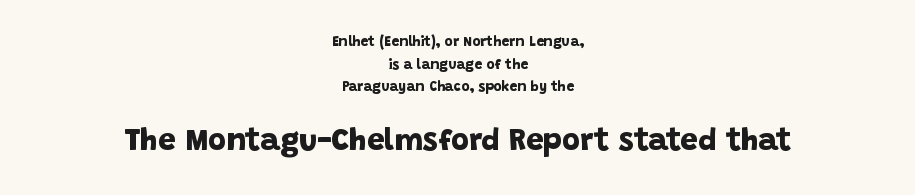
Heavy-handed strokes throughout: this text is bold. Quick note: underline off. Top chunk: small. Bottom chunk: large. Does the copy run flush right? No — it is centered line by line. Here the designer chose a conventional face with non-uniform glyph widths.
